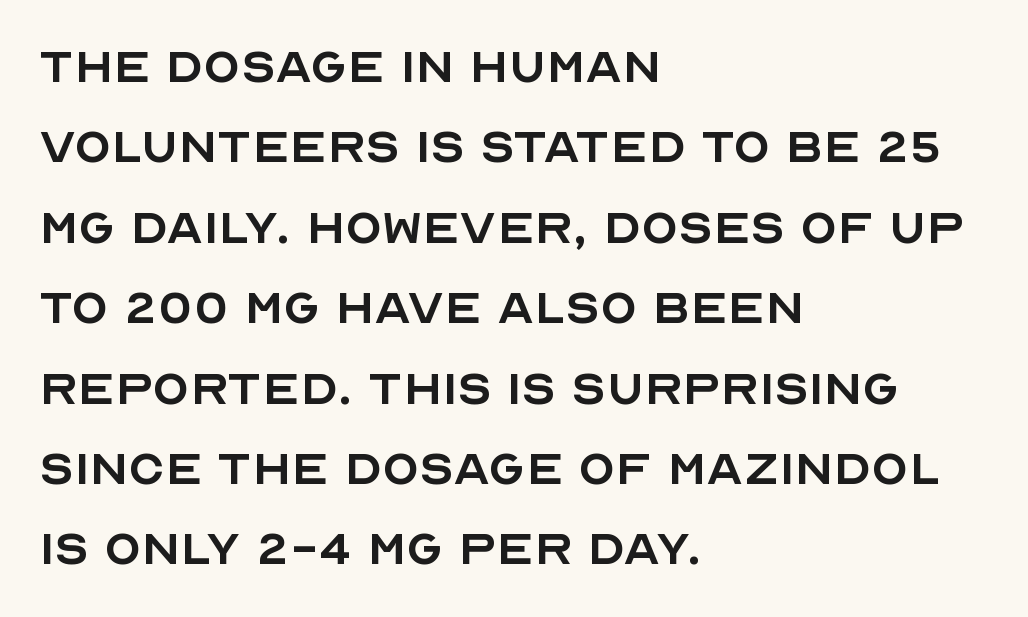
The glyphs are unaccompanied by any horizontal stroke below them. All the whitespace from short lines collects on the right. The designer went with a sans here, leaving each stem footless. Summary of vertical rhythm: regular, with standard interline spacing. Character widths vary here, with narrow letters taking less room than wide ones. Stroke mass is kept to a normal reading level or below.
